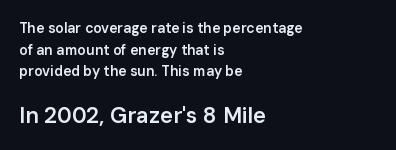
{"italic": "no", "bold": "semi", "underline": "no", "align": "left", "line_spacing": "normal", "line_spacing_ratio": 1.54, "letter_spacing": "normal", "letter_spacing_em": 0.0, "larger_block": "second", "size_ratio": 1.57, "glyph_px": 22}
